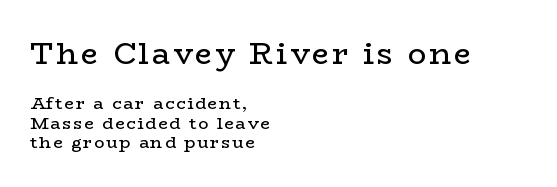
Q: Is the text bold? A: No.
Q: Is the text italic (slanted)? A: No, it is upright.
Q: Is the typeface a serif or a sans-serif typeface? A: Serif.
Q: Is the text underlined? A: No.
Q: How is the paragraph aligned? A: Left-aligned.
Q: Which block of text is set in a larger size, the first (top) or the second (bottom)? A: The first (top) one.
Q: Width (condensed, normal, or wide)? A: Wide.
Q: Stroke contrast? A: Low.
Q: x-height? A: Medium.
Q: Monospaced? A: No.
